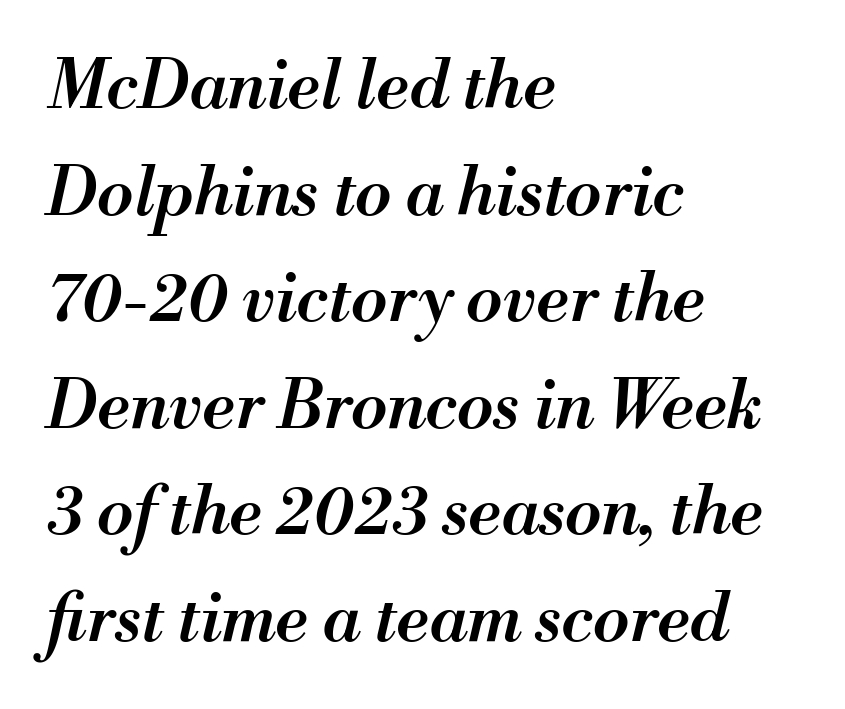
Where is the straight margin? On the left. Inter-character spacing is left at the font's built-in metrics. Compared with an ordinary text face, these strokes are moderately heavier — a semibold. Note the varied advance widths — an 'i' is clearly narrower than an 'm'.
